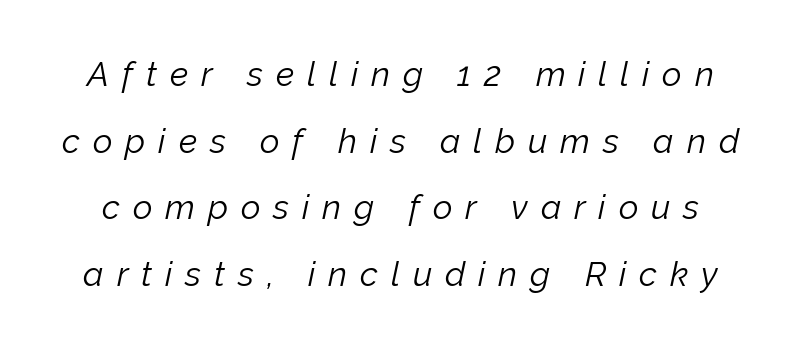
The image shows 34 px light type, italic (leaning right); set loose line spacing (1.96x), unusually wide letter spacing (+0.38 em), not underlined; low stroke contrast and a medium x-height.
